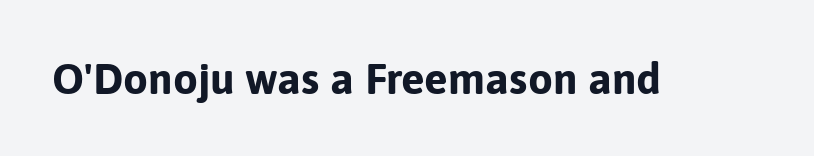
Q: Is the text bold? A: Yes.
Q: Is the text italic (slanted)? A: No, it is upright.
Q: Is the typeface a serif or a sans-serif typeface? A: Sans-serif.
Q: Is the text underlined? A: No.
Q: Is the spacing between letters normal or unusually wide? A: Normal.
Q: Width (condensed, normal, or wide)? A: Normal.
Q: Stroke contrast? A: Low.
Q: x-height? A: Medium.
Q: Monospaced? A: No.
